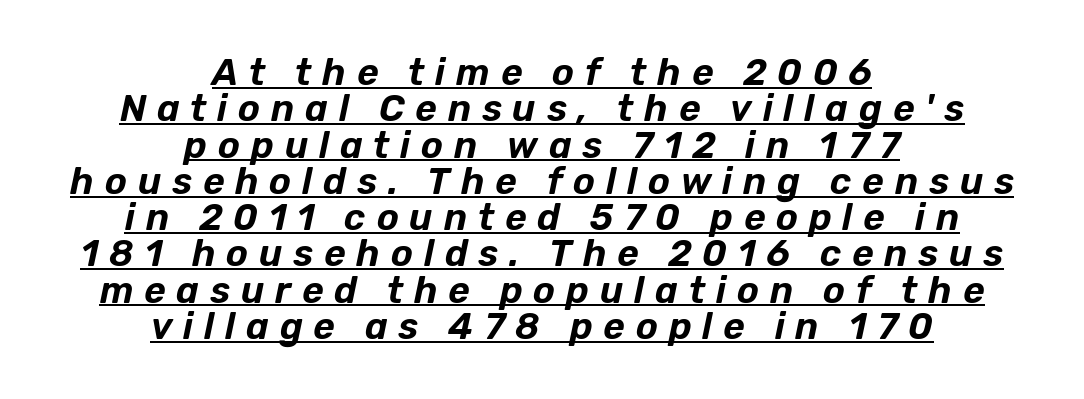
{"italic": "yes", "lean": "right", "slant_degrees": 12, "width": "normal", "stroke_contrast": "low", "x_height": "medium", "monospaced": "no", "underline": "yes", "align": "center", "line_spacing": "tight", "line_spacing_ratio": 0.98, "letter_spacing": "wide", "letter_spacing_em": 0.29, "glyph_px": 37}
